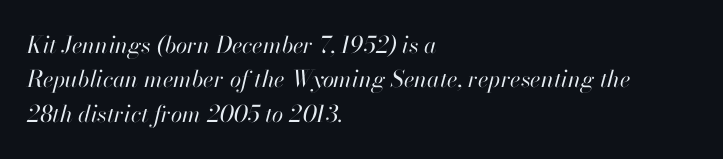
Glance below the letters and you will spot only blank space. A light-to-regular cut is what we see here. Designer's note — italics engaged. You could call the tracking neutral — neither tight nor loose.
